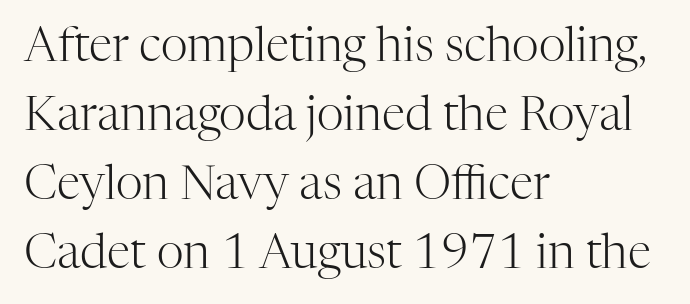
How are the letters spaced? Ordinarily, with no added tracking. Weight class: somewhere from thin through regular. A typesetter would mark this as roman, not italic. Where is the straight margin? On the left. In terms of leading, this rendering sits right in the middle.
